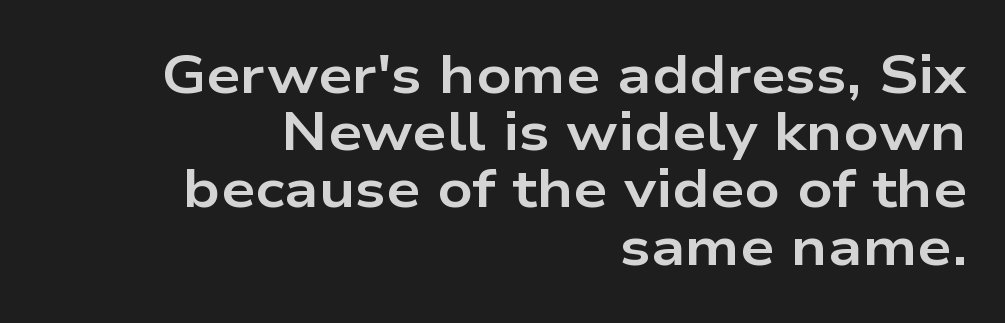
Q: Is the text bold? A: Yes.
Q: Is the text italic (slanted)? A: No, it is upright.
Q: Is the typeface a serif or a sans-serif typeface? A: Sans-serif.
Q: Is the text underlined? A: No.
Q: How is the paragraph aligned? A: Right-aligned.
Q: Is the spacing between letters normal or unusually wide? A: Normal.
Q: Is the spacing between lines tight, normal or loose? A: Tight.
Q: Width (condensed, normal, or wide)? A: Wide.
Q: Stroke contrast? A: Low.
Q: x-height? A: Medium.
Q: Monospaced? A: No.
